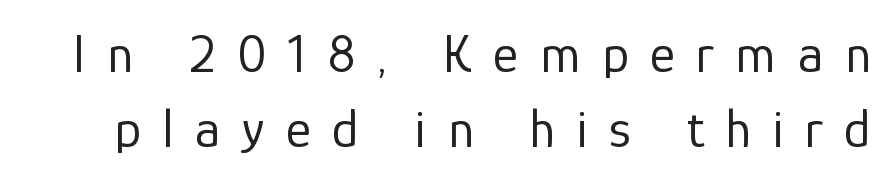
The image shows 54 px regular-weight sans-serif type, upright; set normal line spacing (1.38x), unusually wide letter spacing (+0.4 em), not underlined; low stroke contrast and a medium x-height.
